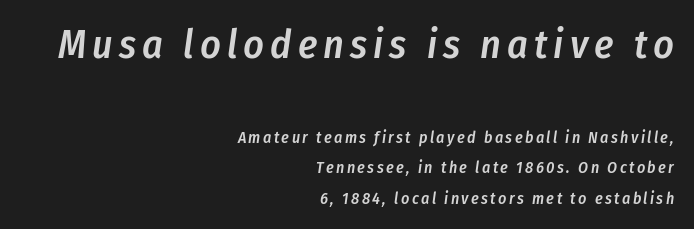
Q: Is the text bold? A: Semi-bold.
Q: Is the text italic (slanted)? A: Yes, it leans right by about 8 degrees.
Q: Is the text underlined? A: No.
Q: How is the paragraph aligned? A: Right-aligned.
Q: Is the spacing between lines tight, normal or loose? A: Loose.
Q: Which block of text is set in a larger size, the first (top) or the second (bottom)? A: The first (top) one.
Q: Width (condensed, normal, or wide)? A: Condensed.
Q: Stroke contrast? A: Low.
Q: x-height? A: Medium.
Q: Monospaced? A: No.
